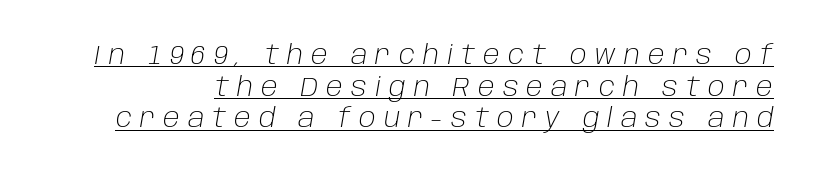
The image shows 26 px text type, italic (leaning right); set line spacing 1.22x, unusually wide letter spacing (+0.31 em), underlined.
